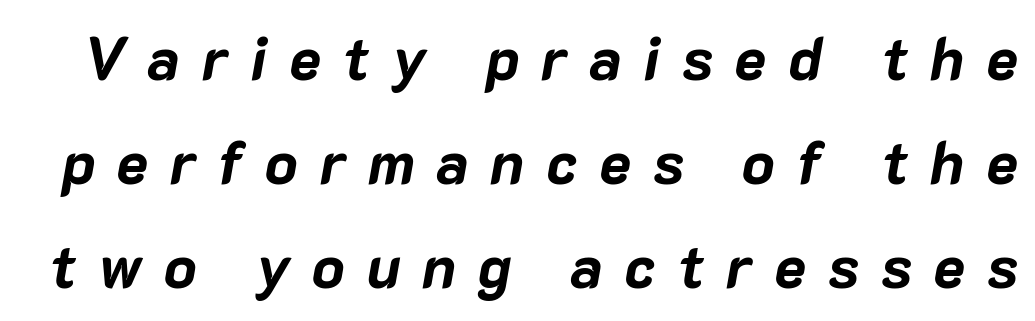
Spacing between characters has been opened up far beyond the box default. Posture: slanted. Unmarked baselines from the first word to the last. A full-strength bold gives these letters their thick strokes. You could not count columns in this text — the font is proportionally spaced.
